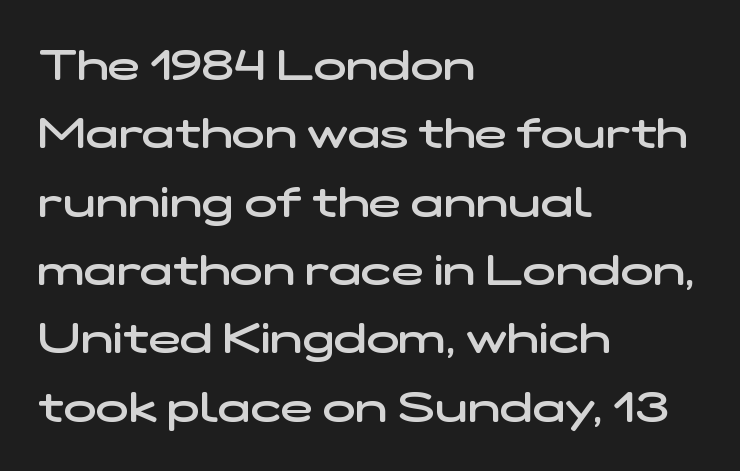
The passage shown is not underscored anywhere. Compared with typical paragraphs, the rows here are spaced about the same. Every letter is mildly thick-stroked: semibold rather than bold. A typesetter would call this proportional, since set widths differ per character.
